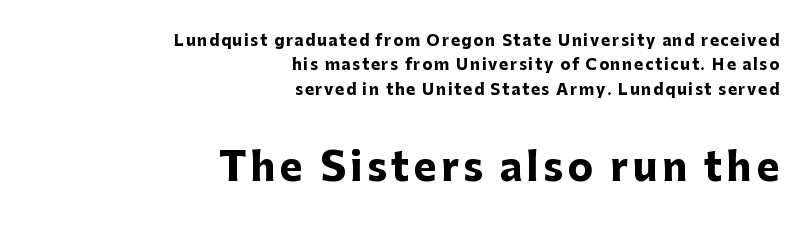
{"serif": "no", "italic": "no", "bold": "yes", "weight": "heavy", "width": "normal", "stroke_contrast": "low", "x_height": "medium", "monospaced": "no", "underline": "no", "align": "right", "line_spacing": "normal", "line_spacing_ratio": 1.63, "larger_block": "second", "size_ratio": 2.53, "glyph_px": 38}
